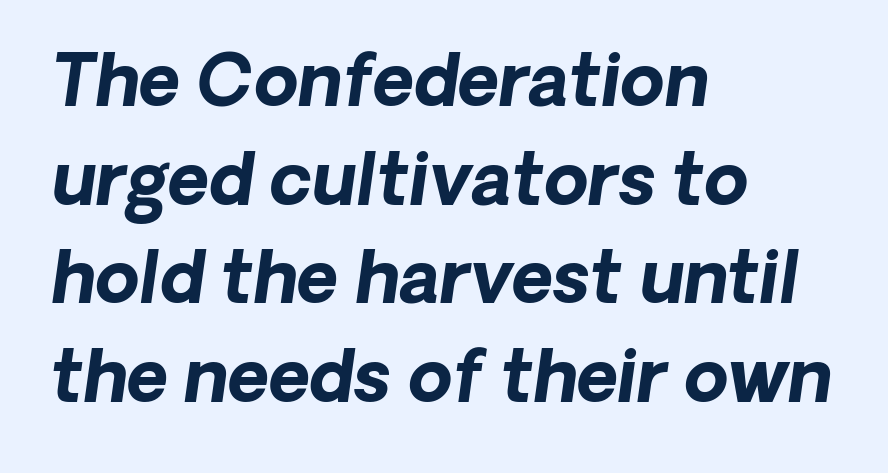
The image shows 71 px bold sans-serif type; set left-aligned, normal line spacing (1.39x), normal letter spacing, not underlined; low stroke contrast and a medium x-height.
